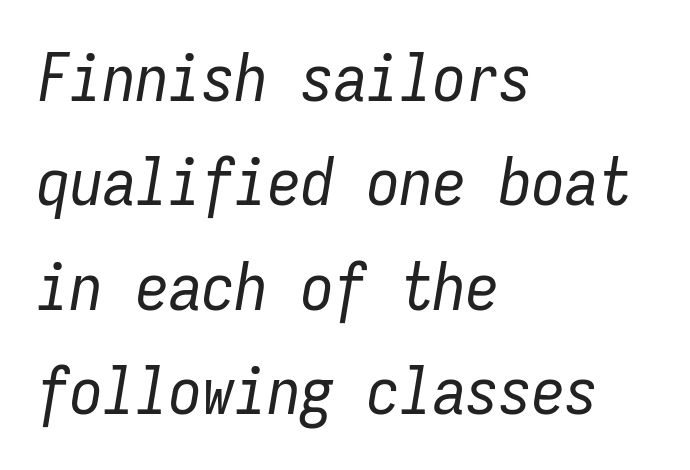
The typeface has the unassuming heft of standard copy or less. Spacing verdict: monospaced, one width for all characters. The tracking reads as untouched default to a designer's eye. Anything drawn beneath the words? Only blank space. A typesetter would call this leading conventional body-copy spacing.
